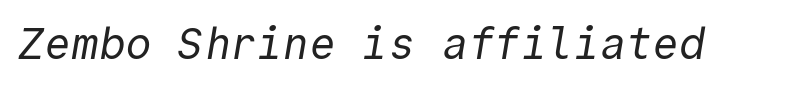
The image shows 44 px regular-weight sans-serif type, monospaced; set normal letter spacing, not underlined; a medium x-height.
